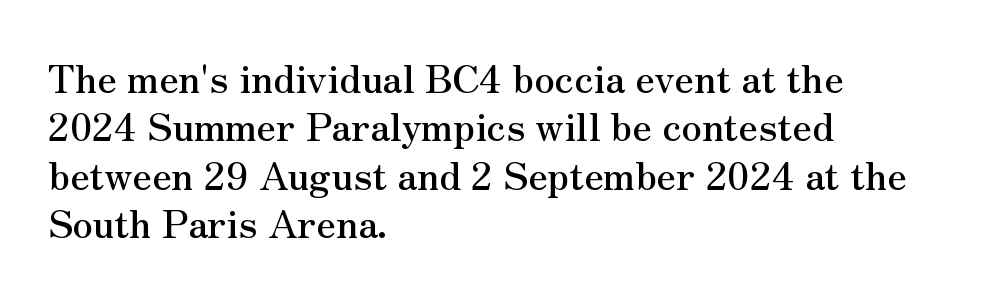
Q: Is the text italic (slanted)? A: No, it is upright.
Q: Is the typeface a serif or a sans-serif typeface? A: Serif.
Q: Is the text underlined? A: No.
Q: How is the paragraph aligned? A: Left-aligned.
Q: Is the spacing between letters normal or unusually wide? A: Normal.
Q: Is the spacing between lines tight, normal or loose? A: Normal.
Q: Width (condensed, normal, or wide)? A: Normal.
Q: Stroke contrast? A: Medium.
Q: x-height? A: Small.
Q: Monospaced? A: No.
